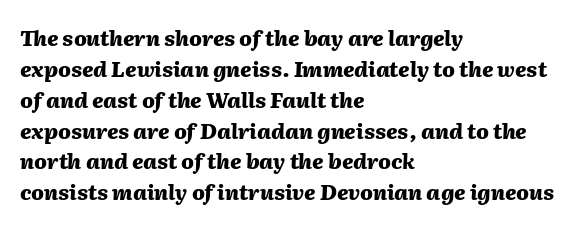
Q: Is the text bold? A: Yes.
Q: Is the text italic (slanted)? A: Yes, it leans right by about 2 degrees.
Q: Is the text underlined? A: No.
Q: How is the paragraph aligned? A: Left-aligned.
Q: Is the spacing between letters normal or unusually wide? A: Normal.
Q: Is the spacing between lines tight, normal or loose? A: Normal.
